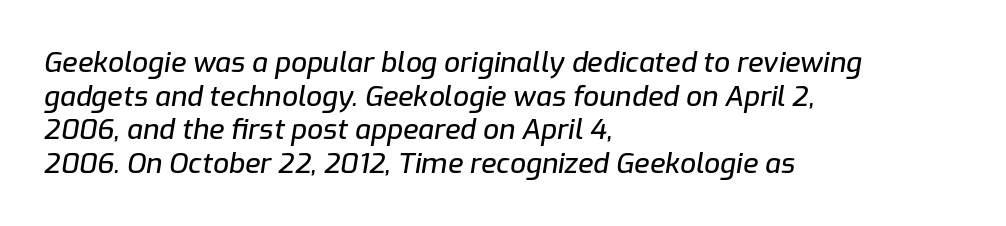
Q: Is the text italic (slanted)? A: Yes, it leans right by about 9 degrees.
Q: Is the text underlined? A: No.
Q: How is the paragraph aligned? A: Left-aligned.
Q: Is the spacing between letters normal or unusually wide? A: Normal.
Q: Width (condensed, normal, or wide)? A: Normal.
Q: Stroke contrast? A: Low.
Q: x-height? A: Medium.
Q: Monospaced? A: No.
